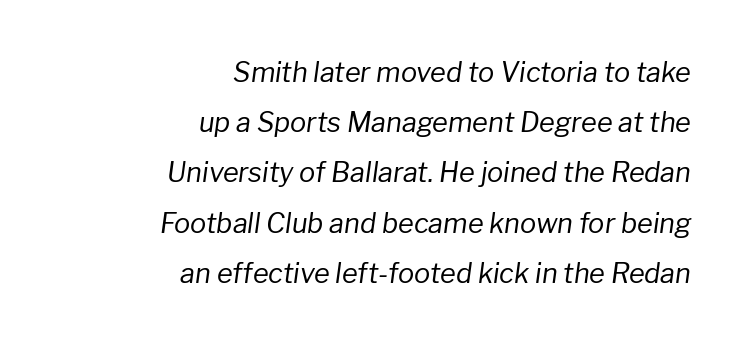
The image shows 27 px text type, italic (leaning right); set right-aligned, line spacing 1.86x, normal letter spacing, not underlined.
